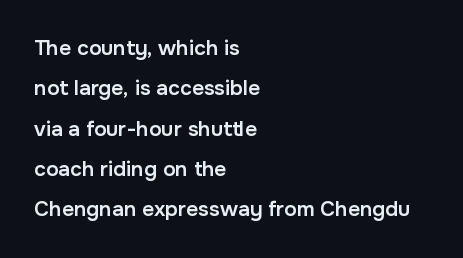
The image shows 21 px text type, upright; set left-aligned, loose line spacing (1.92x), normal letter spacing, not underlined.
